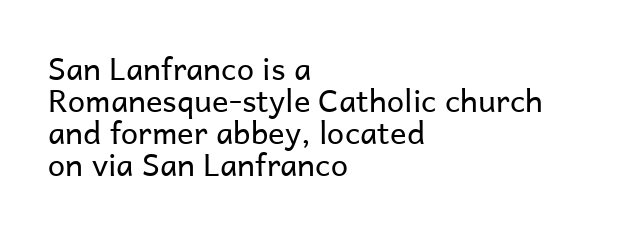
Q: Is the text bold? A: No.
Q: Is the text italic (slanted)? A: No, it is upright.
Q: Is the typeface a serif or a sans-serif typeface? A: Sans-serif.
Q: Is the text underlined? A: No.
Q: How is the paragraph aligned? A: Left-aligned.
Q: Is the spacing between letters normal or unusually wide? A: Normal.
Q: Is the spacing between lines tight, normal or loose? A: Tight.
Q: Width (condensed, normal, or wide)? A: Normal.
Q: Stroke contrast? A: Low.
Q: x-height? A: Medium.
Q: Monospaced? A: No.
